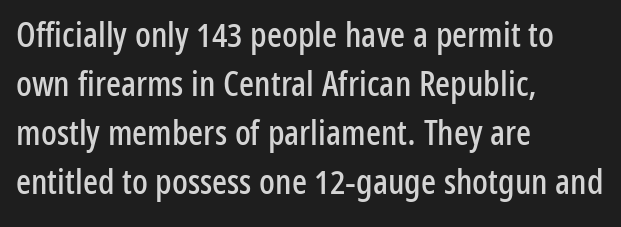
The image shows 35 px condensed sans-serif type, upright; set left-aligned, normal line spacing (1.4x), normal letter spacing, not underlined; low stroke contrast and a medium x-height.
